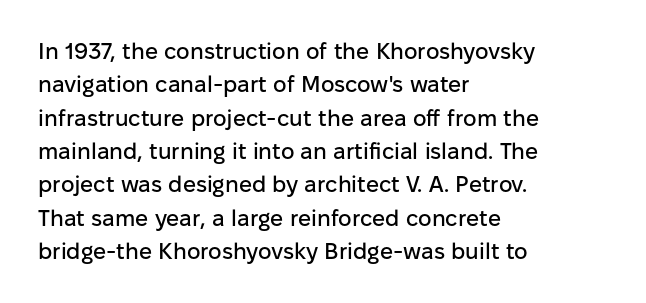
The rendering uses a moderate line-height, typical for paragraphs. These lines were composed using upright roman letters. The gaps between neighbouring characters are ordinary and unremarkable. Has an underline been added? It has not. Line starts are locked; line ends wander.
